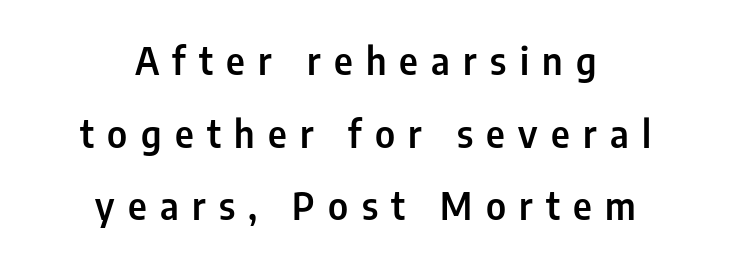
{"serif": "no", "italic": "no", "width": "condensed", "stroke_contrast": "low", "x_height": "medium", "monospaced": "no", "underline": "no", "align": "center", "line_spacing": "loose", "line_spacing_ratio": 1.96, "letter_spacing": "wide", "letter_spacing_em": 0.36, "glyph_px": 37}
